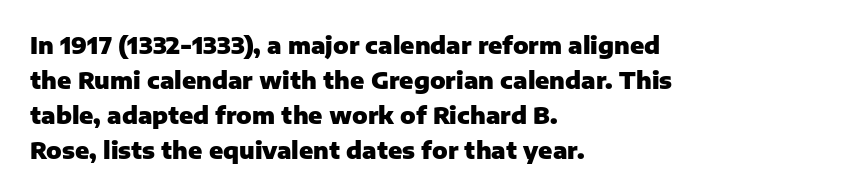
A normal amount of white space separates one row of letters from the next. The lines in this sample share a left origin and differ only in where they stop. Characters follow at the spacing the type designer built in. In terms of weight, the rendering is a true, heavy bold.
